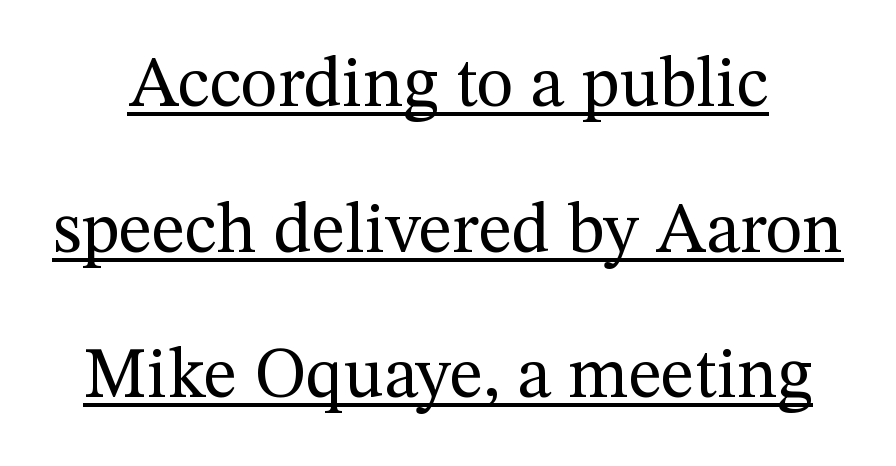
Q: Is the text bold? A: No.
Q: Is the text italic (slanted)? A: No, it is upright.
Q: Is the typeface a serif or a sans-serif typeface? A: Serif.
Q: Is the text underlined? A: Yes.
Q: Is the spacing between letters normal or unusually wide? A: Normal.
Q: Is the spacing between lines tight, normal or loose? A: Loose.
Q: Width (condensed, normal, or wide)? A: Normal.
Q: Stroke contrast? A: Medium.
Q: x-height? A: Medium.
Q: Monospaced? A: No.
